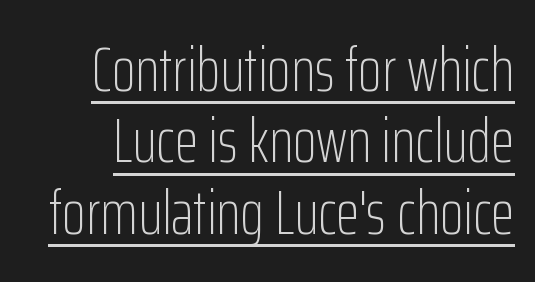
Q: Is the text bold? A: No.
Q: Is the text italic (slanted)? A: No, it is upright.
Q: Is the typeface a serif or a sans-serif typeface? A: Sans-serif.
Q: Is the text underlined? A: Yes.
Q: Is the spacing between letters normal or unusually wide? A: Normal.
Q: Width (condensed, normal, or wide)? A: Condensed.
Q: Stroke contrast? A: Low.
Q: x-height? A: Medium.
Q: Monospaced? A: No.
